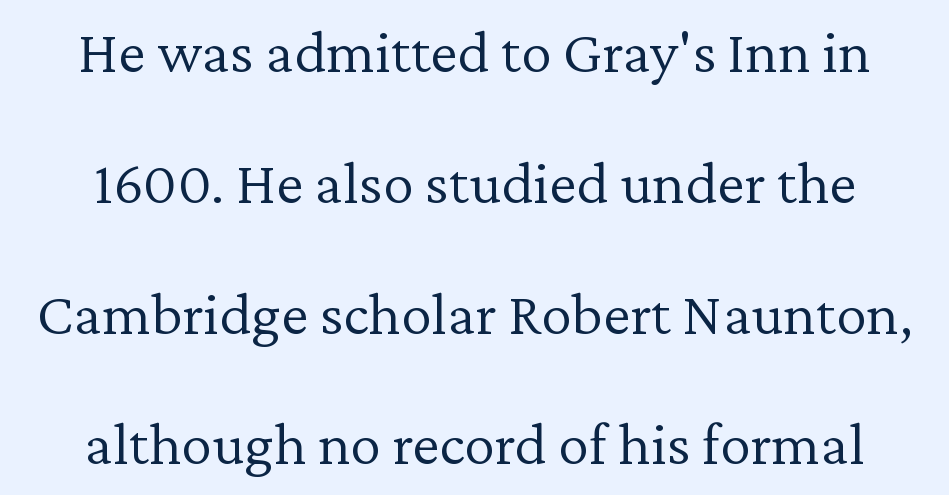
The image shows 62 px light serif type, upright; set loose line spacing (2.11x), normal letter spacing, not underlined; low stroke contrast and a medium x-height.
